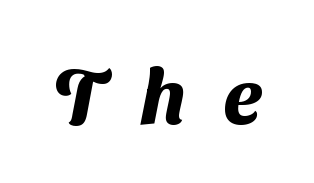
The image shows 78 px heavy sans-serif type; set unusually wide letter spacing (+0.47 em), not underlined; medium stroke contrast and a medium x-height.
